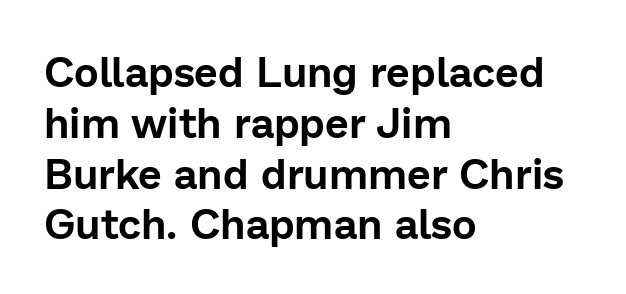
{"serif": "no", "italic": "no", "width": "normal", "stroke_contrast": "low", "x_height": "medium", "monospaced": "no", "underline": "no", "align": "left", "line_spacing_ratio": 1.21, "letter_spacing": "normal", "letter_spacing_em": 0.0, "glyph_px": 42}
